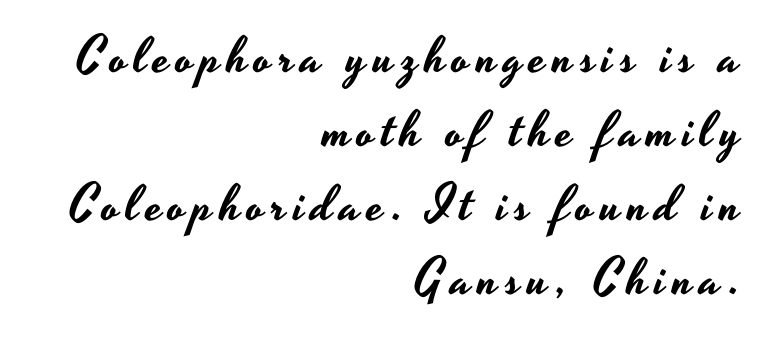
The designer went with a sans here, leaving each stem footless. Notice how the passage keeps a crisp vertical edge on the right only. The space beneath each line is pristine and unruled. Do the characters align in a grid? No, the font is proportional.
